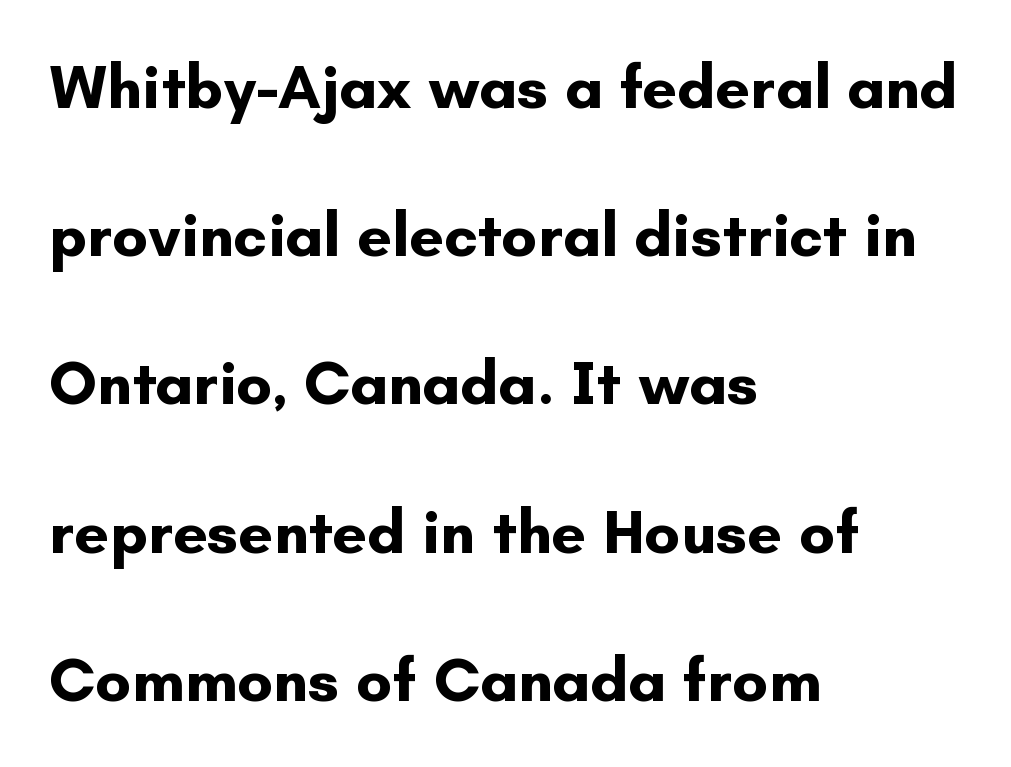
The face used here is rendered with its standard letterfit. Does the type have serifs? No, each stem ends abruptly. This rendering uses left alignment, leaving the right contour irregular. Descenders are the only things crossing below the line.
